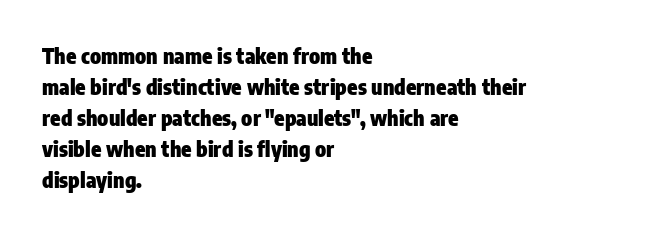
The image shows 21 px bold type, upright; set left-aligned, normal line spacing (1.48x), normal letter spacing, not underlined.
